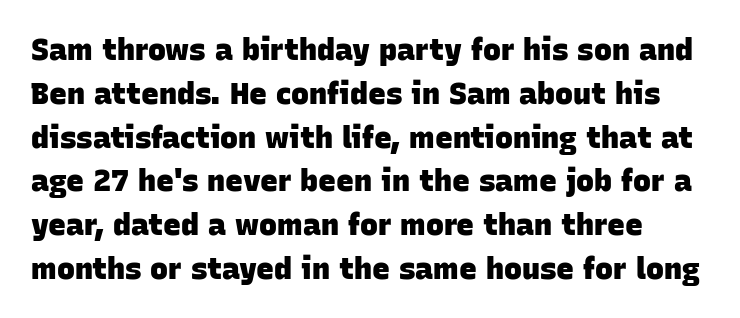
Note: no serifs on the glyphs. Each letter keeps its own natural width here, so spacing adapts to shape. The string is rendered with underlining switched off. Honestly, the row spacing looks completely unremarkable.
